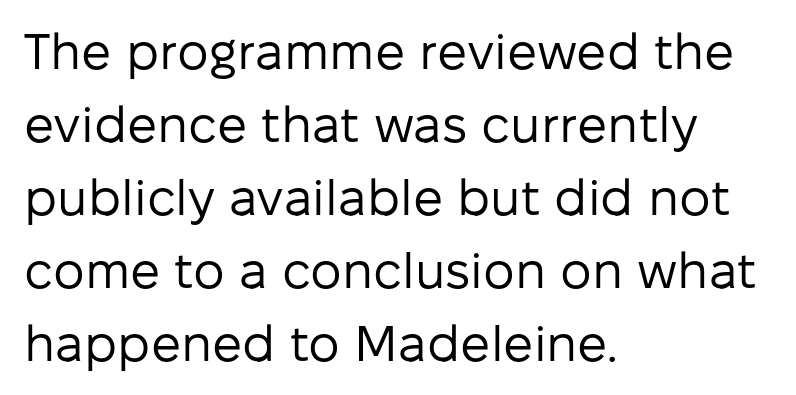
{"serif": "no", "italic": "no", "bold": "no", "weight": "regular", "width": "normal", "stroke_contrast": "low", "x_height": "medium", "monospaced": "no", "underline": "no", "align": "left", "line_spacing": "normal", "line_spacing_ratio": 1.46, "letter_spacing": "normal", "letter_spacing_em": 0.0, "glyph_px": 50}
